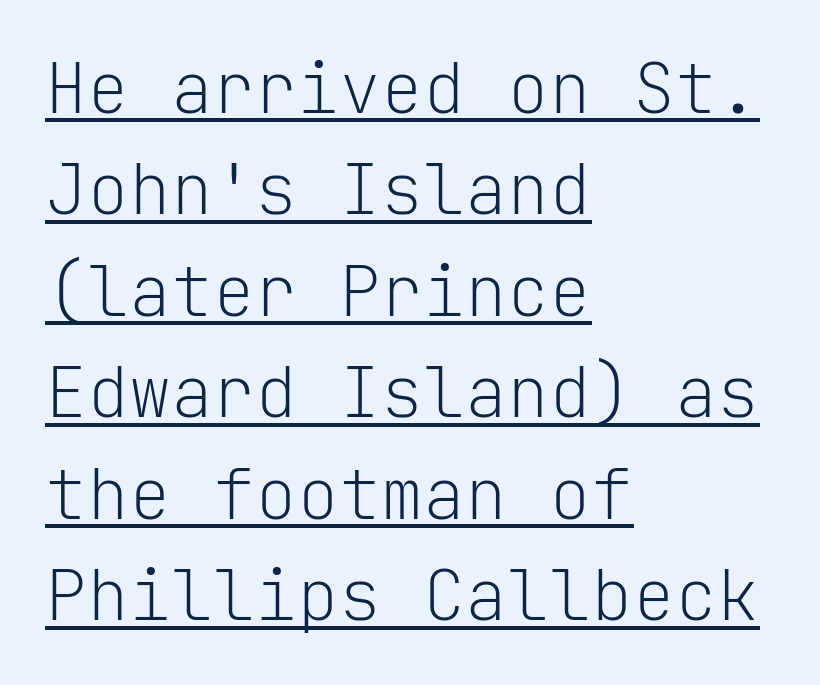
Every word sits above its own underline. To sum up the face: it is a sans, with no serifs. Compared with a centered layout, this one pins lines to the left instead. These lines were composed using upright roman letters.
